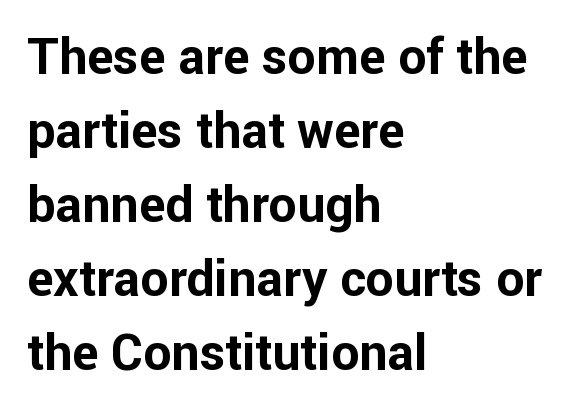
Q: Is the text bold? A: Yes.
Q: Is the text italic (slanted)? A: No, it is upright.
Q: Is the typeface a serif or a sans-serif typeface? A: Sans-serif.
Q: Is the text underlined? A: No.
Q: How is the paragraph aligned? A: Left-aligned.
Q: Is the spacing between letters normal or unusually wide? A: Normal.
Q: Is the spacing between lines tight, normal or loose? A: Normal.
Q: Width (condensed, normal, or wide)? A: Normal.
Q: Stroke contrast? A: Low.
Q: x-height? A: Medium.
Q: Monospaced? A: No.
